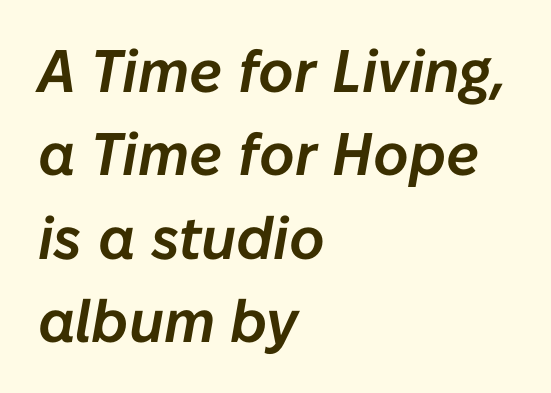
Q: Is the text italic (slanted)? A: Yes, it leans right by about 10 degrees.
Q: Is the text underlined? A: No.
Q: How is the paragraph aligned? A: Left-aligned.
Q: Is the spacing between letters normal or unusually wide? A: Normal.
Q: Is the spacing between lines tight, normal or loose? A: Normal.
Q: Width (condensed, normal, or wide)? A: Normal.
Q: Stroke contrast? A: Low.
Q: x-height? A: Medium.
Q: Monospaced? A: No.
